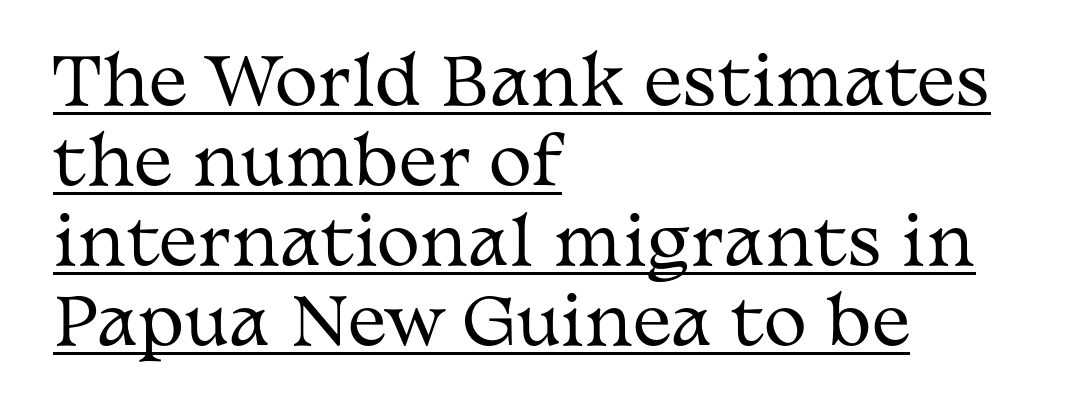
Q: Is the text bold? A: No.
Q: Is the text italic (slanted)? A: No, it is upright.
Q: Is the typeface a serif or a sans-serif typeface? A: Serif.
Q: Is the text underlined? A: Yes.
Q: How is the paragraph aligned? A: Left-aligned.
Q: Is the spacing between letters normal or unusually wide? A: Normal.
Q: Width (condensed, normal, or wide)? A: Wide.
Q: Stroke contrast? A: Medium.
Q: x-height? A: Medium.
Q: Monospaced? A: No.
